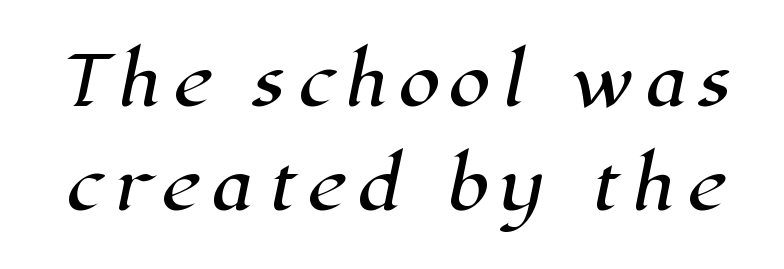
In terms of letterform style, serifs are clearly present. Whoever set this chose a conventional vertical rhythm. Bare-footed words on every line. Do the characters align in a grid? No, the font is proportional.
